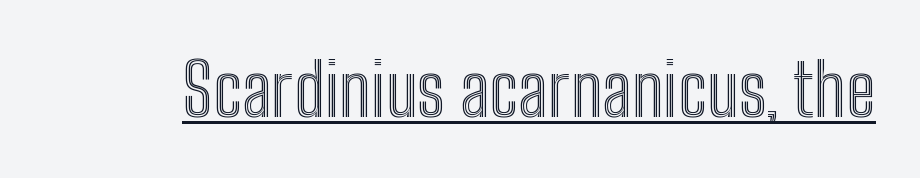
The image shows 73 px condensed type, upright; set normal letter spacing, underlined; a medium x-height.
